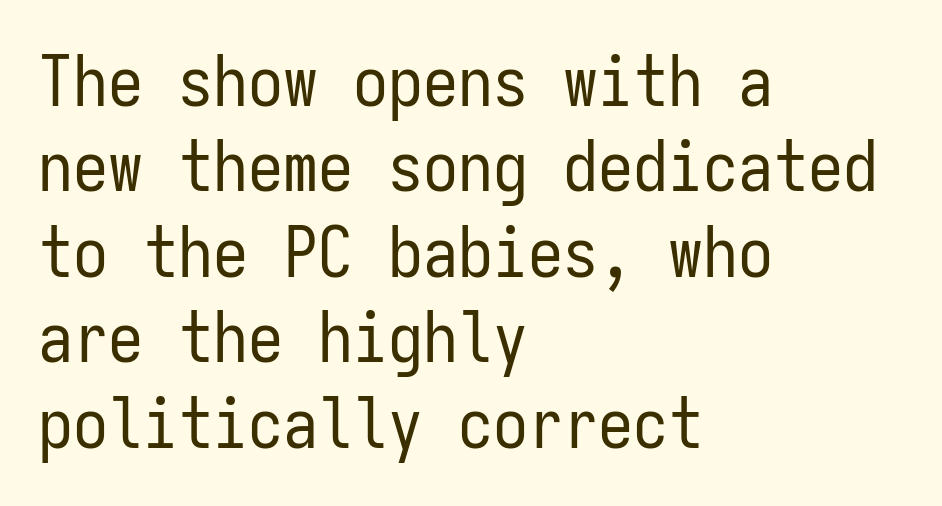
Line beginnings align vertically; line endings do not. You can tell it's not italic because the verticals are truly vertical. The rendering uses typewriter-style spacing with identical character cells. These lines are composed in type without serifs. Rule under the text: the space is simply empty.
